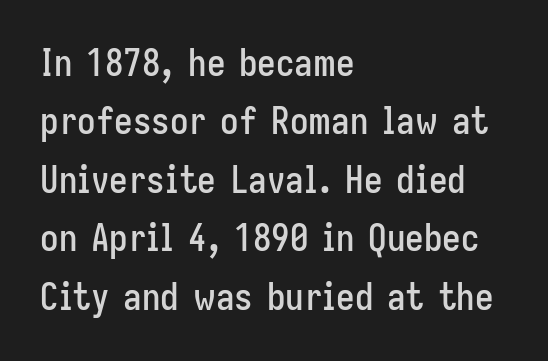
Q: Is the text italic (slanted)? A: No, it is upright.
Q: Is the typeface a serif or a sans-serif typeface? A: Sans-serif.
Q: Is the text underlined? A: No.
Q: How is the paragraph aligned? A: Left-aligned.
Q: Is the spacing between letters normal or unusually wide? A: Normal.
Q: Is the spacing between lines tight, normal or loose? A: Normal.
Q: Width (condensed, normal, or wide)? A: Condensed.
Q: Stroke contrast? A: Low.
Q: x-height? A: Medium.
Q: Monospaced? A: No.
